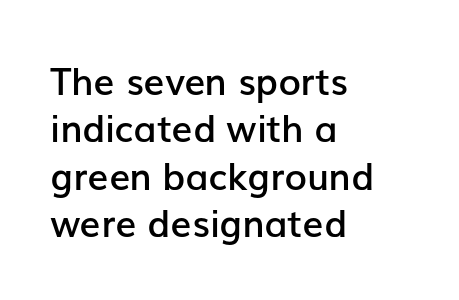
Quick note: underline off. Does the type have serifs? No, each stem ends abruptly. Designer's note — italics off, roman on. These lines carry some extra weight — a demibold, not a full bold.
